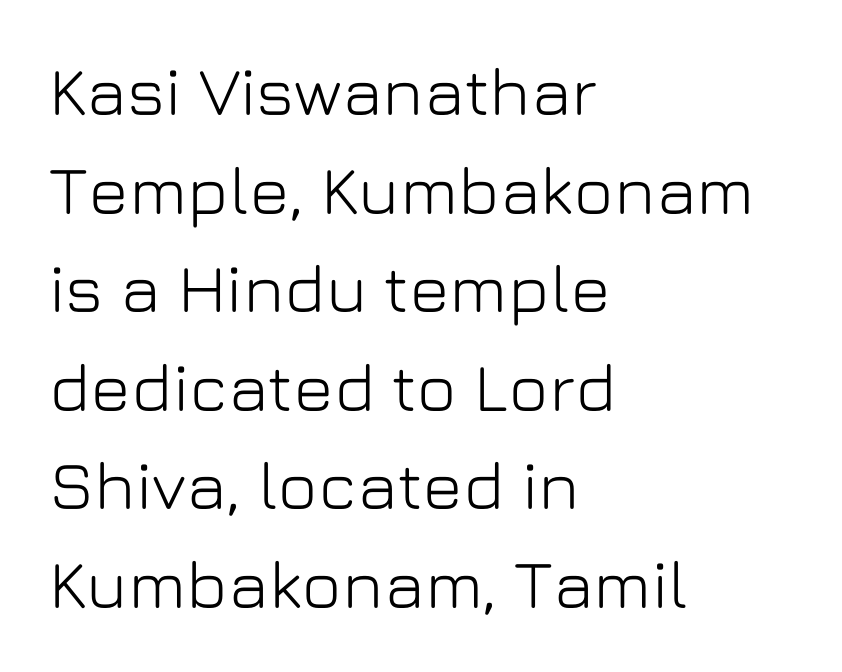
The image shows 68 px sans-serif type, upright; set left-aligned, normal line spacing (1.45x), normal letter spacing, not underlined; low stroke contrast and a medium x-height.
